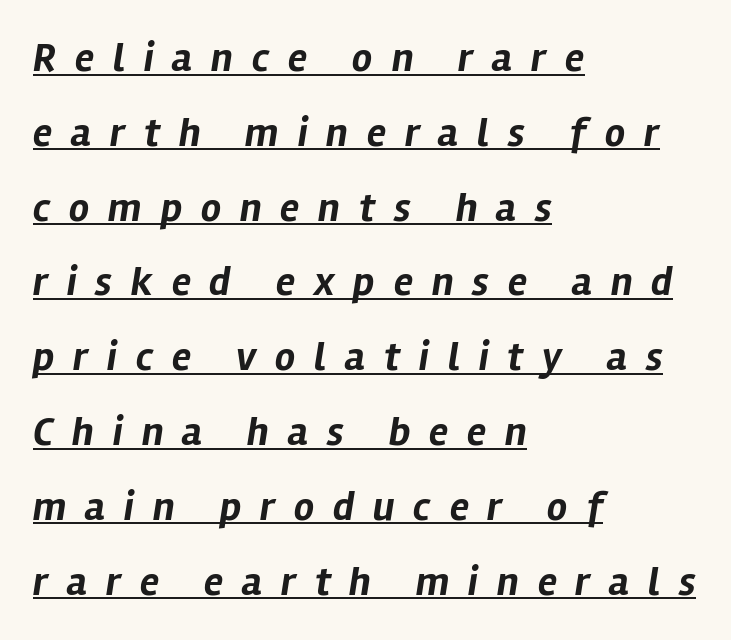
The image shows 40 px bold type, italic (leaning right); set left-aligned, line spacing 1.87x, unusually wide letter spacing (+0.47 em), underlined; low stroke contrast and a medium x-height.
